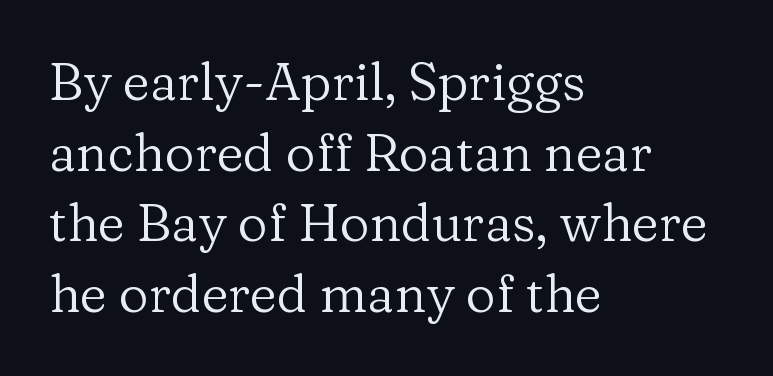
{"serif": "yes", "italic": "no", "bold": "no", "weight": "regular", "width": "normal", "stroke_contrast": "low", "x_height": "medium", "monospaced": "no", "underline": "no", "align": "left", "line_spacing": "normal", "line_spacing_ratio": 1.36, "letter_spacing": "normal", "letter_spacing_em": 0.0, "glyph_px": 52}
